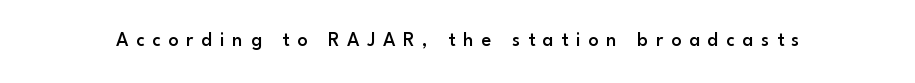
{"italic": "no", "bold": "semi", "underline": "no", "letter_spacing": "wide", "letter_spacing_em": 0.39, "glyph_px": 20}
